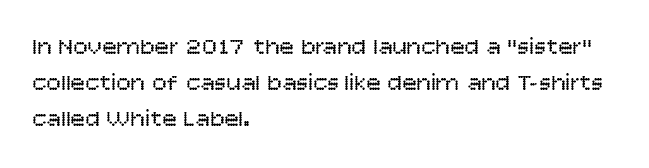
There is no visible air inserted between adjacent glyphs. The rendering anchors every line to the left-hand side. Counters stay open thanks to moderate or lighter strokes. Is there much room between lines? A standard amount, neither cramped nor airy. Type without underlining.
